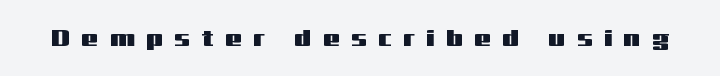
Q: Is the text italic (slanted)? A: No, it is upright.
Q: Is the text underlined? A: No.
Q: Is the spacing between letters normal or unusually wide? A: Unusually wide.
